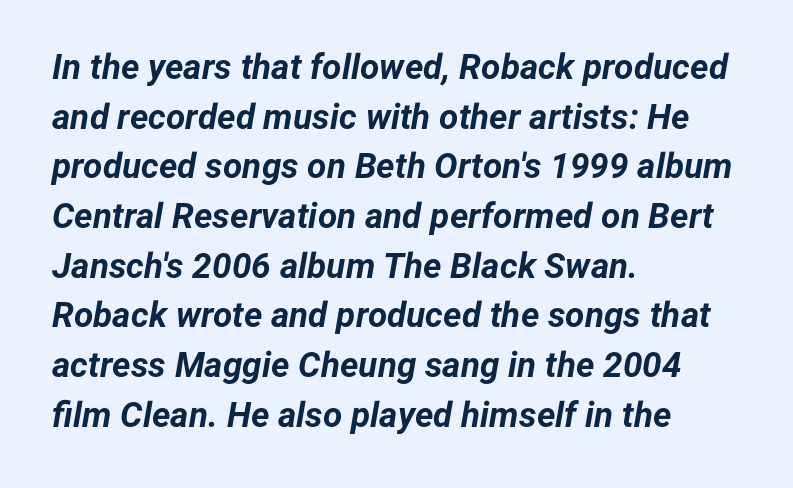
{"italic": "yes", "lean": "right", "slant_degrees": 12, "bold": "yes", "weight": "bold", "width": "normal", "stroke_contrast": "low", "x_height": "medium", "monospaced": "no", "underline": "no", "align": "left", "line_spacing": "normal", "line_spacing_ratio": 1.42, "letter_spacing": "normal", "letter_spacing_em": 0.0, "glyph_px": 35}
